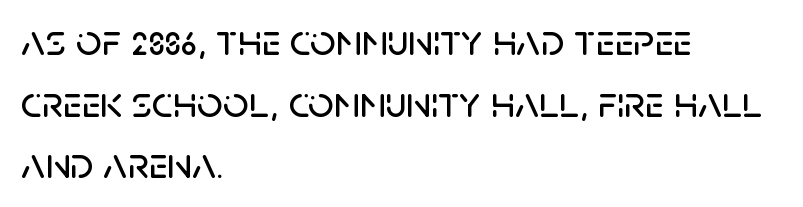
Note: no serifs on the glyphs. Is there much room between lines? A standard amount, neither cramped nor airy. The tracking reads as untouched default to a designer's eye. Unmarked baselines from the first word to the last.
